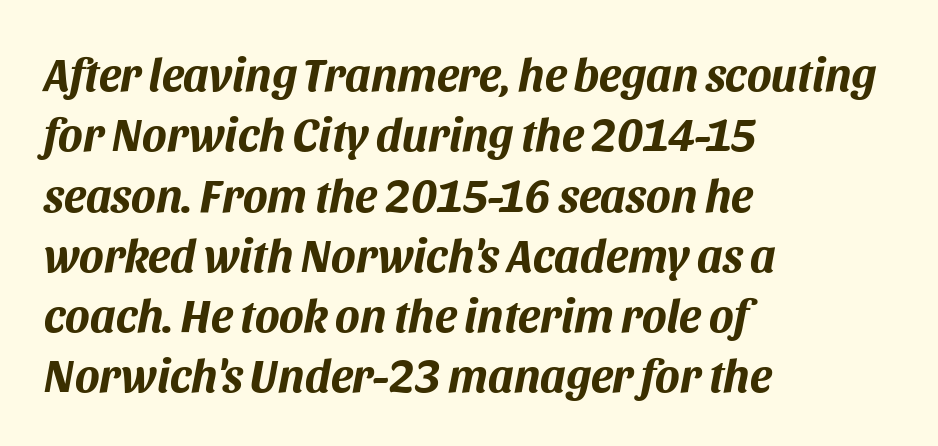
The lines in this sample share a left origin and differ only in where they stop. Underline: absent. Plenty of ink on the page — the face is bold. Tall strokes in this sample are angled rather than plumb. Students, note that the glyphs here touch the page at normal intervals. The letters advance in unequal steps, a hallmark of proportional type.
